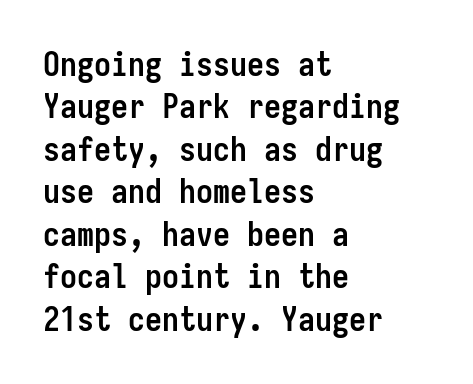
{"serif": "no", "italic": "no", "bold": "yes", "weight": "semibold", "width": "condensed", "stroke_contrast": "low", "x_height": "medium", "monospaced": "yes", "underline": "no", "align": "left", "line_spacing": "normal", "line_spacing_ratio": 1.25, "letter_spacing": "normal", "letter_spacing_em": 0.0, "glyph_px": 34}
